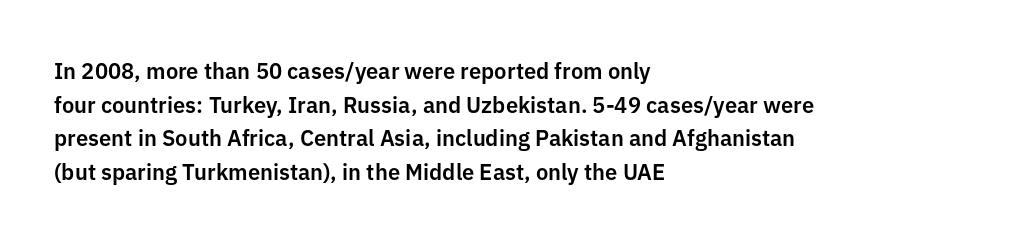
{"italic": "no", "underline": "no", "align": "left", "line_spacing": "normal", "line_spacing_ratio": 1.53, "letter_spacing": "normal", "letter_spacing_em": 0.0, "glyph_px": 22}
